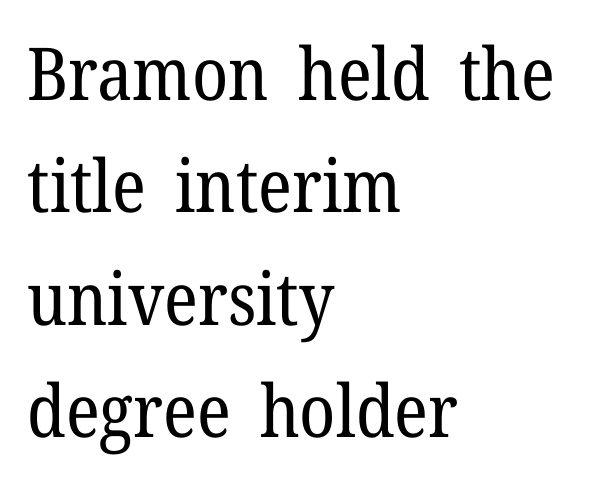
The image shows 73 px regular-weight serif type, upright; set left-aligned, normal line spacing (1.54x), normal letter spacing, not underlined; low stroke contrast and a medium x-height.
